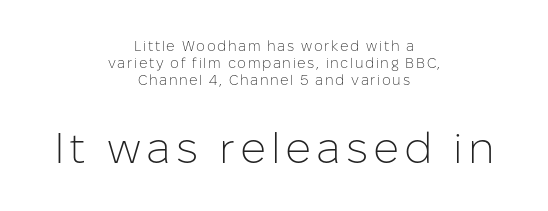
The image shows 43 px light sans-serif type, upright; set centered, line spacing 1.23x, not underlined; the second (bottom) block is 3.07x larger; low stroke contrast and a medium x-height.
